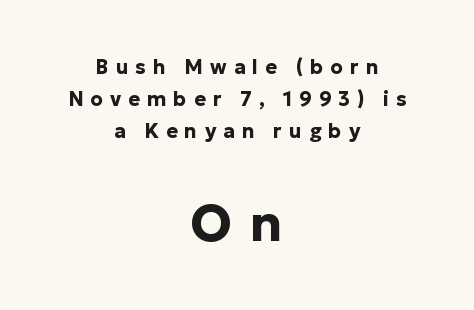
{"serif": "no", "italic": "no", "bold": "yes", "weight": "bold", "width": "normal", "stroke_contrast": "low", "x_height": "medium", "monospaced": "no", "underline": "no", "align": "center", "line_spacing": "normal", "line_spacing_ratio": 1.6, "letter_spacing": "wide", "letter_spacing_em": 0.35, "larger_block": "second", "size_ratio": 2.55, "glyph_px": 51}
